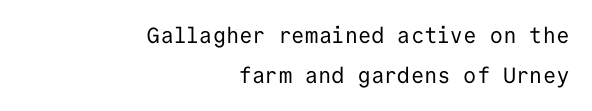
Q: Is the text bold? A: No.
Q: Is the text italic (slanted)? A: No, it is upright.
Q: Is the text underlined? A: No.
Q: How is the paragraph aligned? A: Right-aligned.
Q: Is the spacing between letters normal or unusually wide? A: Normal.
